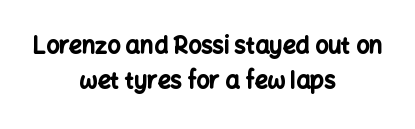
Q: Is the text bold? A: Yes.
Q: Is the text italic (slanted)? A: No, it is upright.
Q: Is the text underlined? A: No.
Q: How is the paragraph aligned? A: Centered.
Q: Is the spacing between letters normal or unusually wide? A: Normal.
Q: Is the spacing between lines tight, normal or loose? A: Normal.
